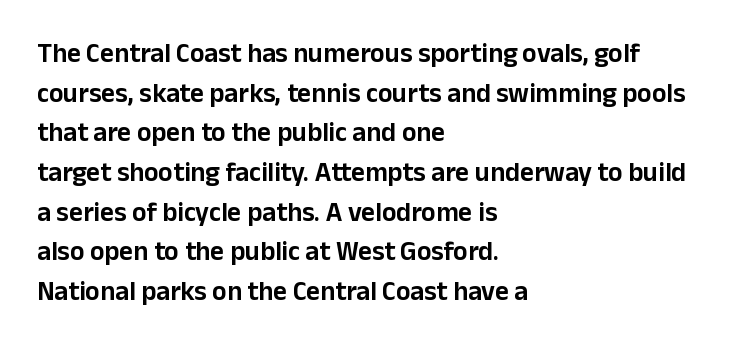
Reading down the column, the eye jumps a familiar distance to each next line. The gaps between neighbouring characters are ordinary and unremarkable. Every character sits straight up, as roman type does. These lines stack with their left ends in a neat column. Bare-footed words on every line.
